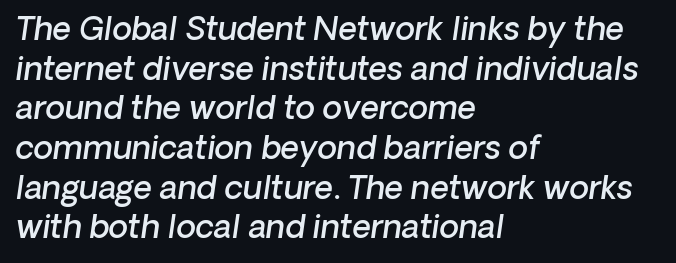
Q: Is the text bold? A: Semi-bold.
Q: Is the text italic (slanted)? A: Yes, it leans right by about 8 degrees.
Q: Is the text underlined? A: No.
Q: How is the paragraph aligned? A: Left-aligned.
Q: Is the spacing between letters normal or unusually wide? A: Normal.
Q: Width (condensed, normal, or wide)? A: Normal.
Q: Stroke contrast? A: Low.
Q: x-height? A: Medium.
Q: Monospaced? A: No.
